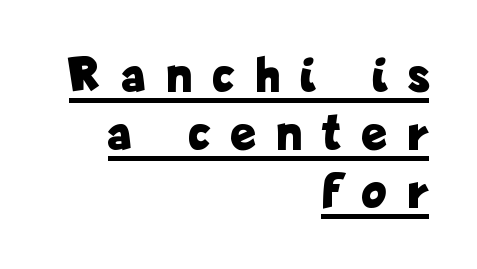
The image shows 51 px bold, condensed sans-serif type, upright; set right-aligned, tight line spacing (1.14x), unusually wide letter spacing (+0.44 em), underlined; low stroke contrast and a medium x-height.
